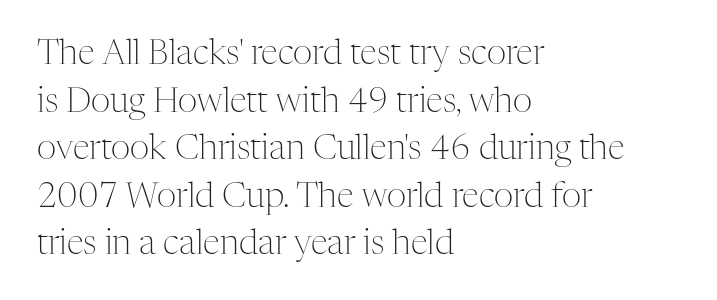
Q: Is the text bold? A: No.
Q: Is the text italic (slanted)? A: No, it is upright.
Q: Is the typeface a serif or a sans-serif typeface? A: Serif.
Q: Is the text underlined? A: No.
Q: How is the paragraph aligned? A: Left-aligned.
Q: Is the spacing between letters normal or unusually wide? A: Normal.
Q: Is the spacing between lines tight, normal or loose? A: Normal.
Q: Width (condensed, normal, or wide)? A: Normal.
Q: Stroke contrast? A: Medium.
Q: x-height? A: Medium.
Q: Monospaced? A: No.
